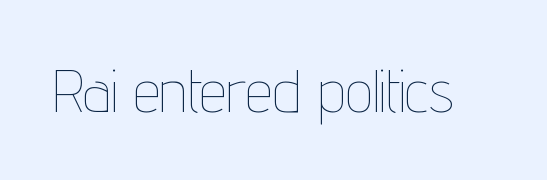
{"italic": "no", "bold": "no", "weight": "thin", "width": "condensed", "stroke_contrast": "low", "x_height": "medium", "monospaced": "no", "underline": "no", "letter_spacing": "normal", "letter_spacing_em": 0.0, "glyph_px": 61}
